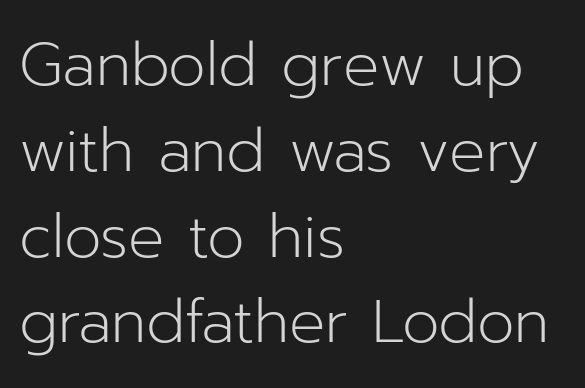
The image shows 60 px light sans-serif type, upright; set left-aligned, normal line spacing (1.43x), normal letter spacing, not underlined; low stroke contrast and a medium x-height.
